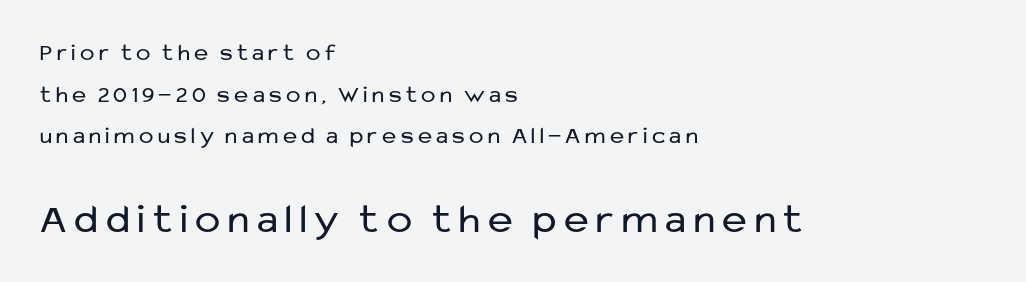
This sample has the flowing, uneven cadence of proportional lettering. Regarding serifs, this sample does without them. Unbolded letterforms with no extra heft. You can tell it's not italic because the verticals are truly vertical. The face used here appears at its bigger size in the lower chunk.
